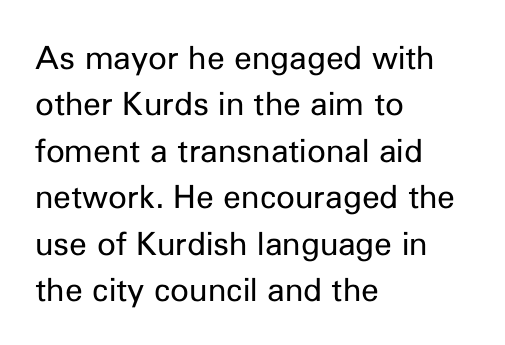
Q: Is the text bold? A: No.
Q: Is the text italic (slanted)? A: No, it is upright.
Q: Is the typeface a serif or a sans-serif typeface? A: Sans-serif.
Q: Is the text underlined? A: No.
Q: How is the paragraph aligned? A: Left-aligned.
Q: Is the spacing between letters normal or unusually wide? A: Normal.
Q: Is the spacing between lines tight, normal or loose? A: Normal.
Q: Width (condensed, normal, or wide)? A: Normal.
Q: Stroke contrast? A: Low.
Q: x-height? A: Medium.
Q: Monospaced? A: No.
